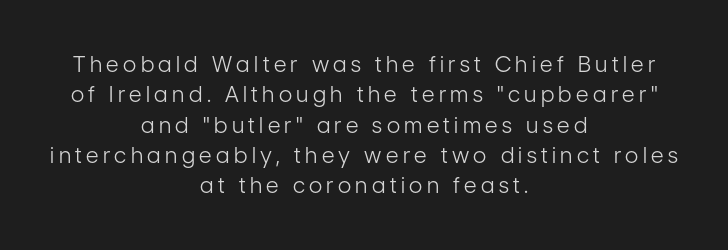
The image shows 22 px text type, upright; set centered, normal line spacing (1.38x), unusually wide letter spacing (+0.2 em), not underlined.
